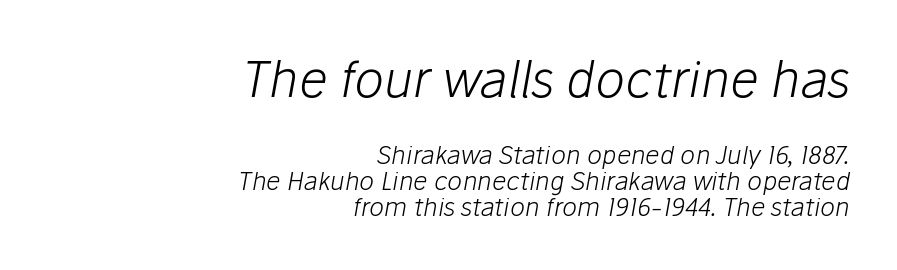
The image shows 50 px light type, italic (leaning right); set right-aligned, tight line spacing (1.04x), normal letter spacing, not underlined; the first (top) block is 2.0x larger; low stroke contrast and a medium x-height.
